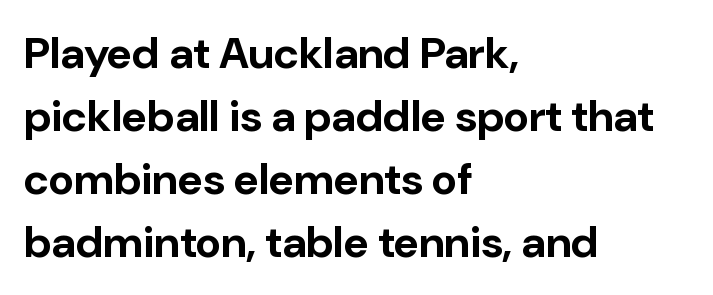
The glyphs have the mass of a bold cut. The rendering uses a moderate line-height, typical for paragraphs. The letters stand upright; this is a roman face. The designer went with a sans here, leaving each stem footless. Clear beneath every line of the passage. You could not count columns in this text — the font is proportionally spaced.
